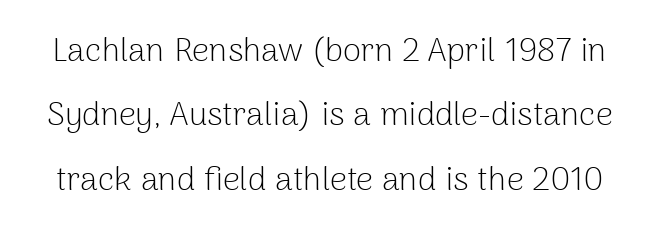
Lines of text with bare space underneath. The designer dialed line spacing up above the default. Honestly, the letter spacing is just normal — you wouldn't notice it. Here the designer chose a conventional face with non-uniform glyph widths. The characters display no serif detailing; their extremities are plain. These lines were composed using upright roman letters.
